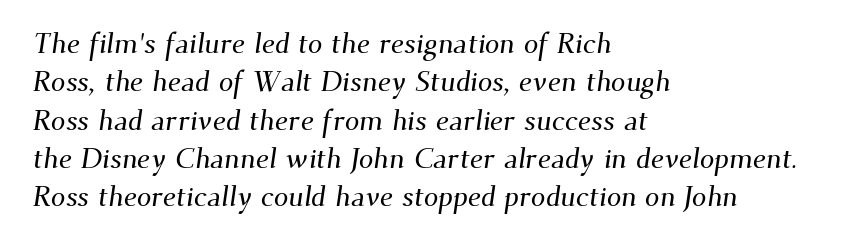
{"serif": "yes", "width": "normal", "stroke_contrast": "medium", "x_height": "small", "monospaced": "no", "underline": "no", "align": "left", "line_spacing": "normal", "line_spacing_ratio": 1.32, "letter_spacing": "normal", "letter_spacing_em": 0.0, "glyph_px": 29}
